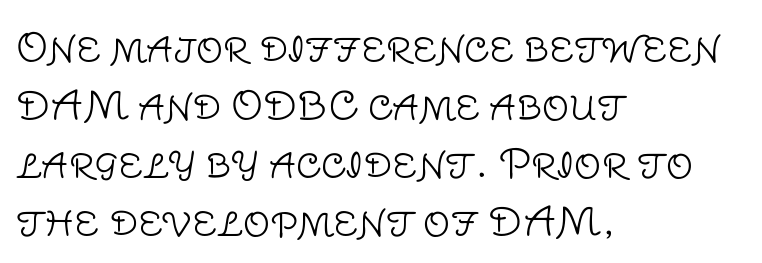
Q: Is the text bold? A: No.
Q: Is the text italic (slanted)? A: Yes.
Q: Is the typeface a serif or a sans-serif typeface? A: Sans-serif.
Q: Is the text underlined? A: No.
Q: How is the paragraph aligned? A: Left-aligned.
Q: Is the spacing between letters normal or unusually wide? A: Normal.
Q: Is the spacing between lines tight, normal or loose? A: Normal.
Q: Width (condensed, normal, or wide)? A: Normal.
Q: Stroke contrast? A: Low.
Q: x-height? A: Large.
Q: Monospaced? A: No.
